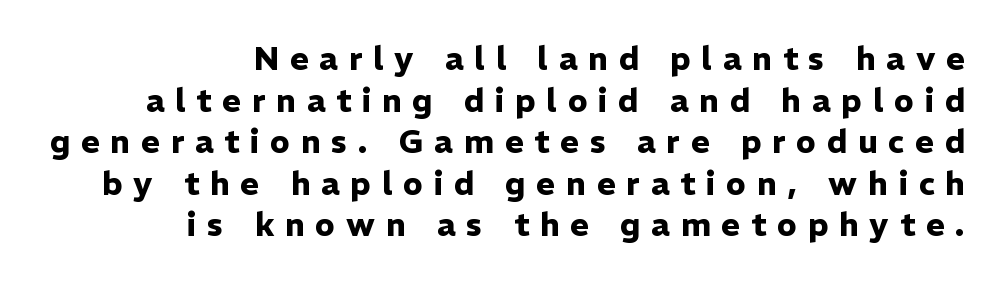
The image shows 32 px heavy sans-serif type, upright; set right-aligned, normal line spacing (1.3x), unusually wide letter spacing (+0.34 em), not underlined; low stroke contrast and a medium x-height.
